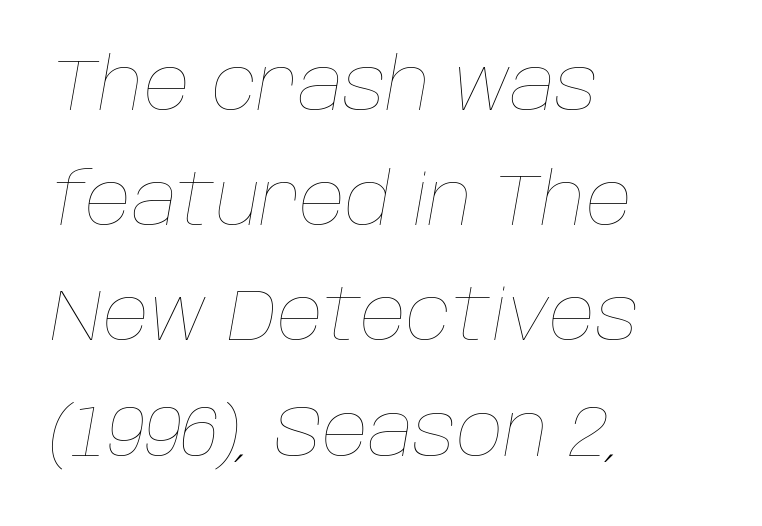
Q: Is the text bold? A: No.
Q: Is the text italic (slanted)? A: Yes, it leans right by about 10 degrees.
Q: Is the text underlined? A: No.
Q: How is the paragraph aligned? A: Left-aligned.
Q: Is the spacing between letters normal or unusually wide? A: Normal.
Q: Is the spacing between lines tight, normal or loose? A: Normal.
Q: Width (condensed, normal, or wide)? A: Normal.
Q: Stroke contrast? A: Low.
Q: x-height? A: Large.
Q: Monospaced? A: No.
